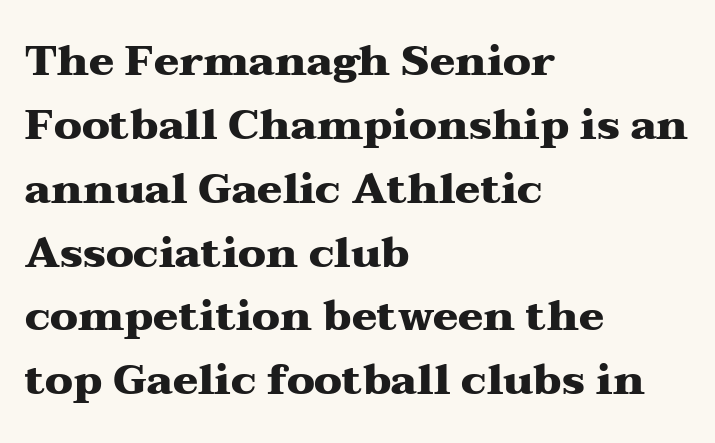
{"serif": "yes", "italic": "no", "bold": "yes", "weight": "heavy", "width": "wide", "stroke_contrast": "medium", "x_height": "medium", "monospaced": "no", "underline": "no", "align": "left", "line_spacing": "normal", "line_spacing_ratio": 1.52, "letter_spacing": "normal", "letter_spacing_em": 0.0, "glyph_px": 42}
